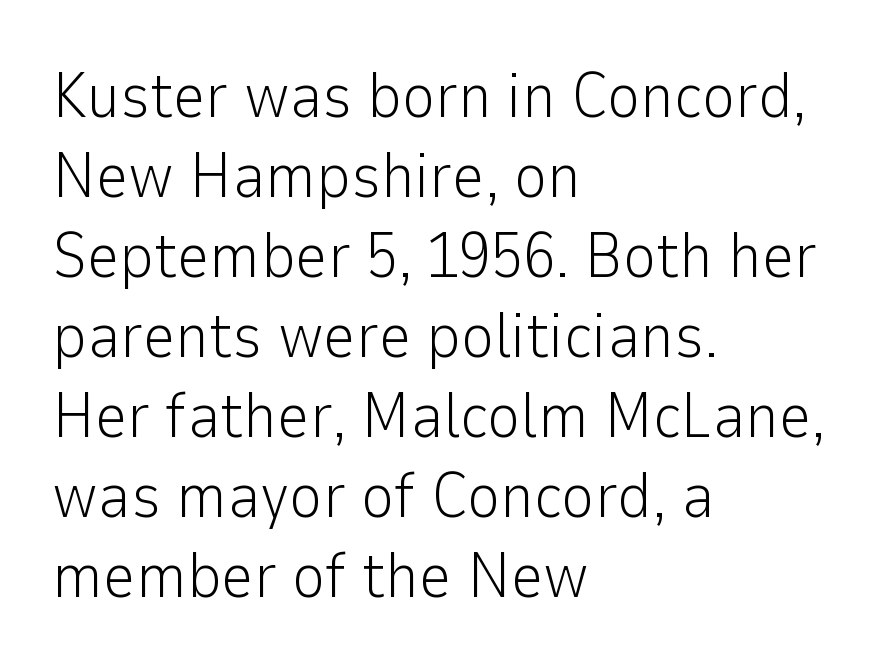
Q: Is the text bold? A: No.
Q: Is the text italic (slanted)? A: No, it is upright.
Q: Is the typeface a serif or a sans-serif typeface? A: Sans-serif.
Q: Is the text underlined? A: No.
Q: How is the paragraph aligned? A: Left-aligned.
Q: Is the spacing between letters normal or unusually wide? A: Normal.
Q: Is the spacing between lines tight, normal or loose? A: Normal.
Q: Width (condensed, normal, or wide)? A: Normal.
Q: Stroke contrast? A: Low.
Q: x-height? A: Medium.
Q: Monospaced? A: No.
